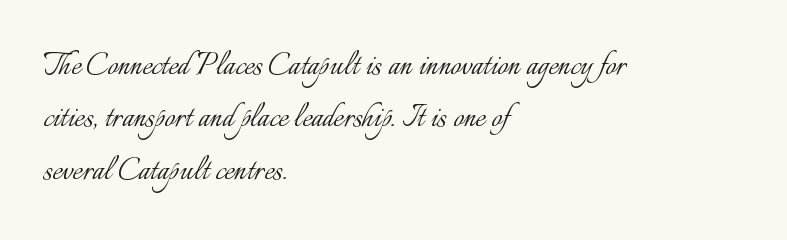
Words float on clear page, feet unadorned. The text block is weighted toward the left margin, trailing off unevenly rightward. Looks like regular typesetting: each glyph gets only the width it needs. A typesetter would call this leading conventional body-copy spacing.
